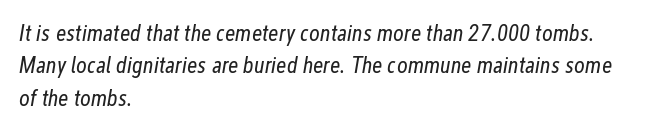
The image shows 23 px text type, italic (leaning right); set left-aligned, normal line spacing (1.41x), normal letter spacing, not underlined.
